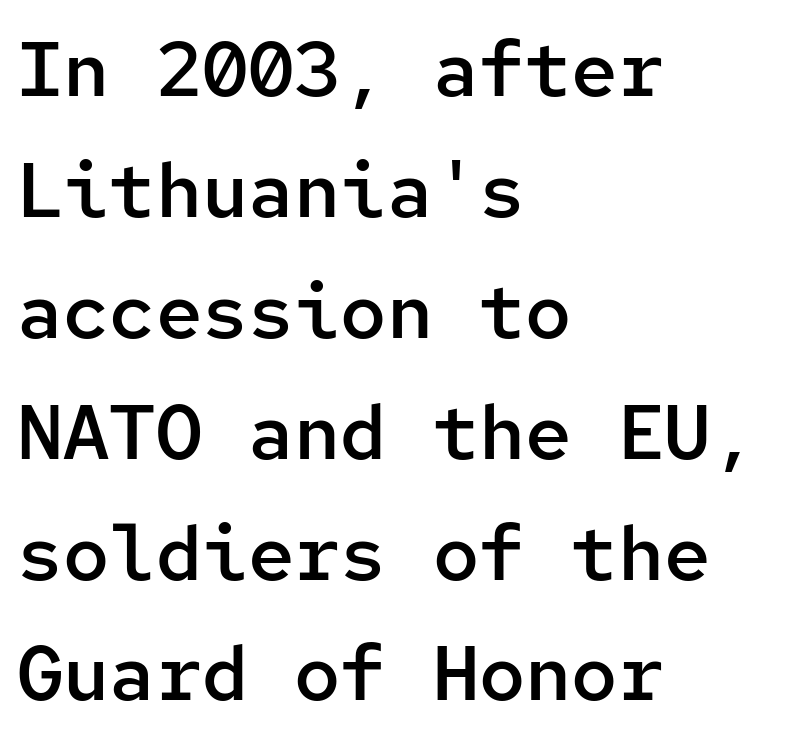
The image shows 77 px semibold sans-serif type, upright, monospaced; set left-aligned, normal line spacing (1.57x), normal letter spacing, not underlined; low stroke contrast and a medium x-height.
